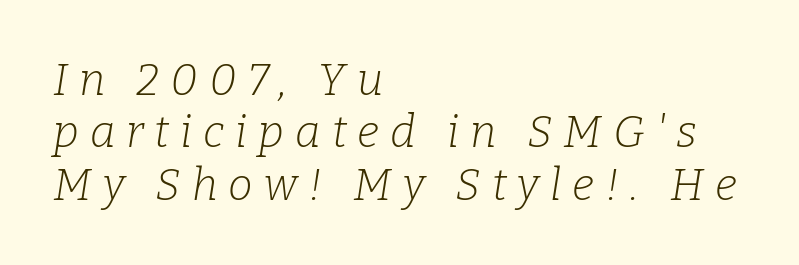
The image shows 44 px light serif type, italic (leaning right); set left-aligned, line spacing 1.19x, unusually wide letter spacing (+0.25 em), not underlined; low stroke contrast and a medium x-height.
